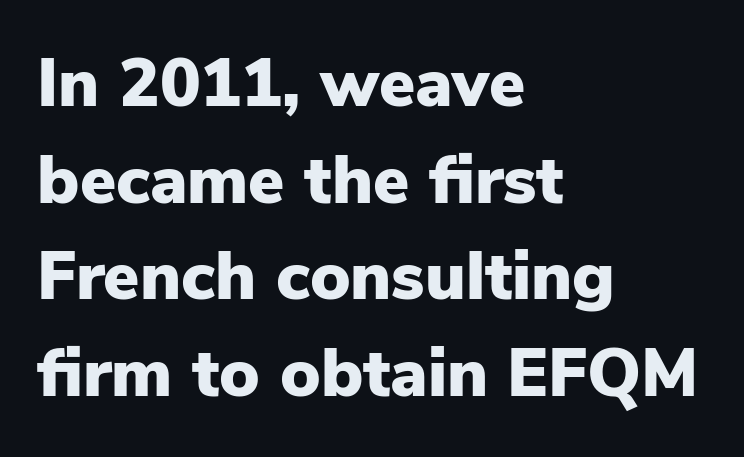
Varying glyph widths throughout — classic text-font behaviour. The letterforms sit shoulder to shoulder at normal distance. Designer's note — italics off, roman on. If you drew a ruler down the left edge, every line would touch it. The strokes are fattened all the way to bold. A sans-serif font was chosen for this passage.
